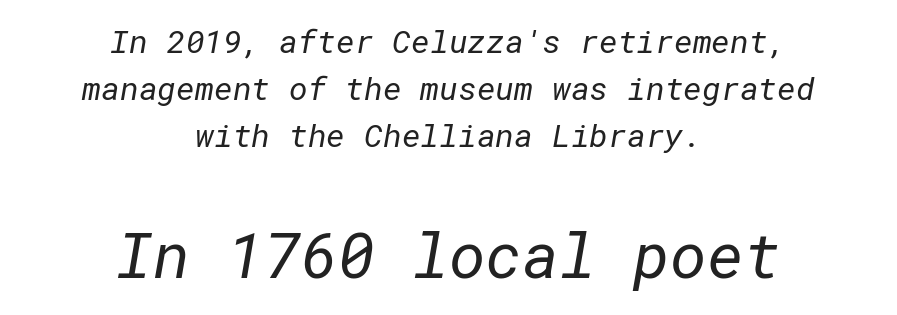
The image shows 63 px regular-weight sans-serif type; set centered, normal line spacing (1.47x), normal letter spacing, not underlined; the second (bottom) block is 1.97x larger; low stroke contrast and a medium x-height.
